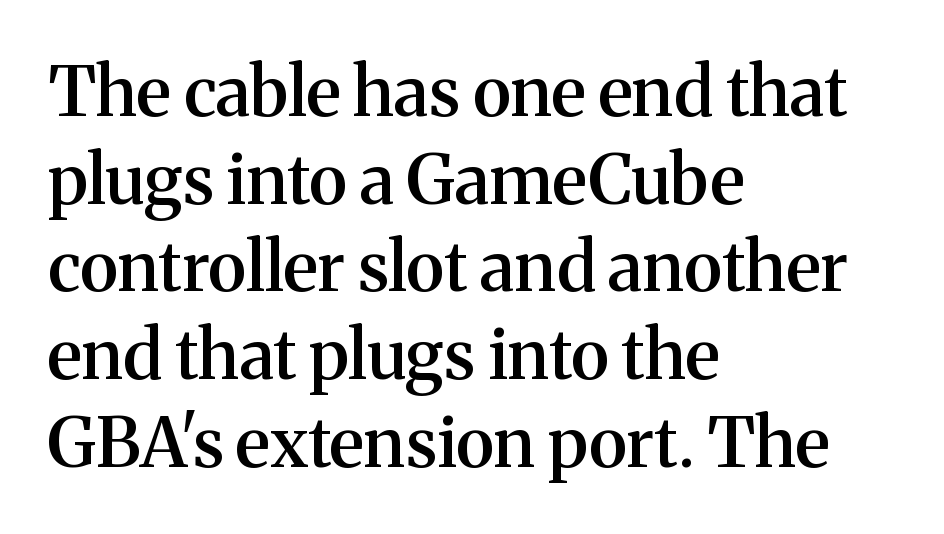
The designer left line spacing at the default. Look at the stroke-to-counter ratio: somewhat heavy, a semibold. The letterforms sit shoulder to shoulder at normal distance. Rendered with straight, roman letterforms. Unmarked baselines from the first word to the last.
